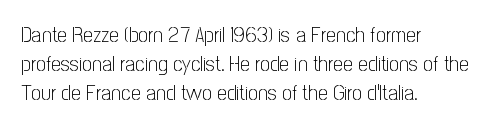
{"italic": "no", "bold": "no", "underline": "no", "align": "left", "line_spacing": "normal", "line_spacing_ratio": 1.32, "letter_spacing": "normal", "letter_spacing_em": 0.0, "glyph_px": 22}
